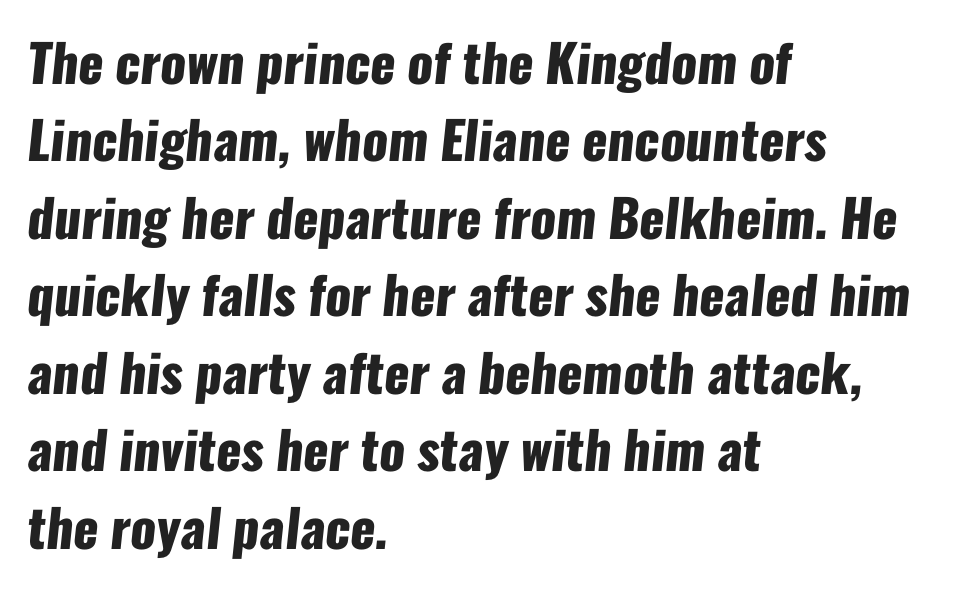
The image shows 52 px heavy, condensed sans-serif type; set left-aligned, normal line spacing (1.49x), normal letter spacing, not underlined; low stroke contrast and a medium x-height.
